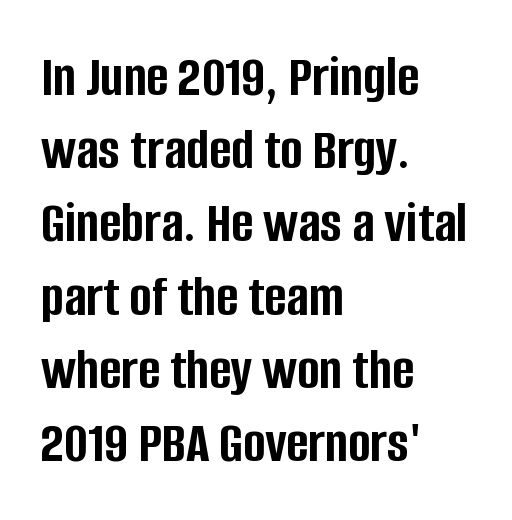
A typesetter would call this proportional, since set widths differ per character. What weight is shown? A full bold with thick strokes. The text block is weighted toward the left margin, trailing off unevenly rightward. Posture: straight, roman, zero tilt. Spacing between characters is what you'd get straight out of the box.
